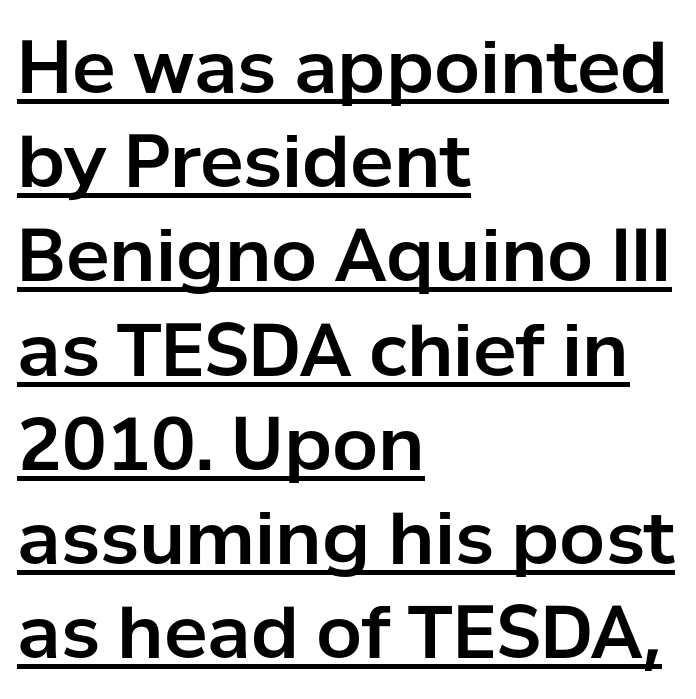
Q: Is the text italic (slanted)? A: No, it is upright.
Q: Is the typeface a serif or a sans-serif typeface? A: Sans-serif.
Q: Is the text underlined? A: Yes.
Q: How is the paragraph aligned? A: Left-aligned.
Q: Is the spacing between letters normal or unusually wide? A: Normal.
Q: Is the spacing between lines tight, normal or loose? A: Normal.
Q: Width (condensed, normal, or wide)? A: Normal.
Q: Stroke contrast? A: Low.
Q: x-height? A: Medium.
Q: Monospaced? A: No.
